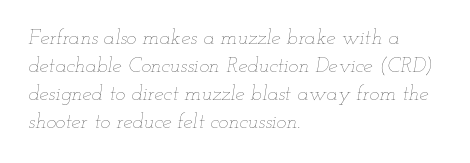
The image shows 21 px text type, italic (leaning right); set left-aligned, normal line spacing (1.34x), normal letter spacing, not underlined.
